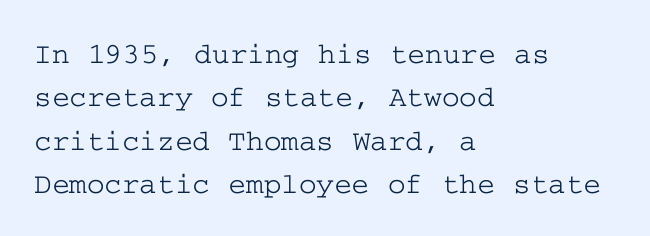
The image shows 30 px wide serif type, upright; set left-aligned, normal line spacing (1.45x), normal letter spacing, not underlined; low stroke contrast and a medium x-height.
